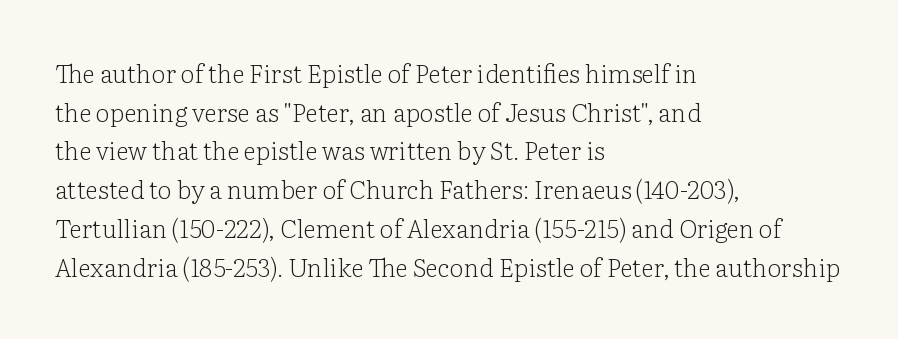
Notice how descenders clear the ascenders below comfortably — that's standard leading. Posture: vertical. Letter spacing: default. This rendering uses left alignment, leaving the right contour irregular.
